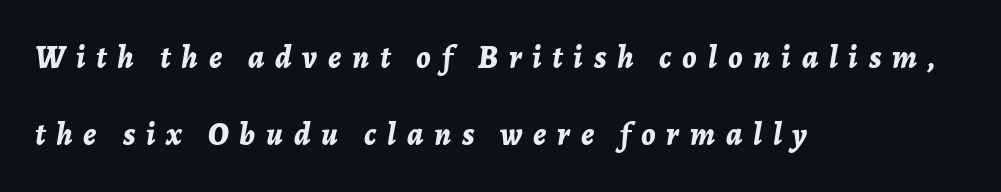
{"italic": "yes", "lean": "right", "slant_degrees": 7, "bold": "yes", "weight": "bold", "width": "normal", "stroke_contrast": "low", "x_height": "medium", "monospaced": "no", "underline": "no", "align": "left", "line_spacing": "loose", "line_spacing_ratio": 2.4, "letter_spacing": "wide", "letter_spacing_em": 0.34, "glyph_px": 32}
